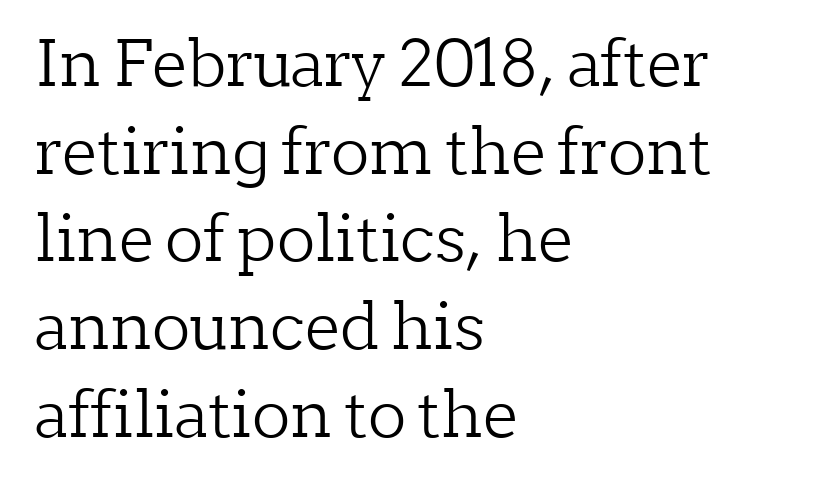
The image shows 64 px light serif type, upright; set left-aligned, normal line spacing (1.37x), normal letter spacing, not underlined; low stroke contrast and a medium x-height.
